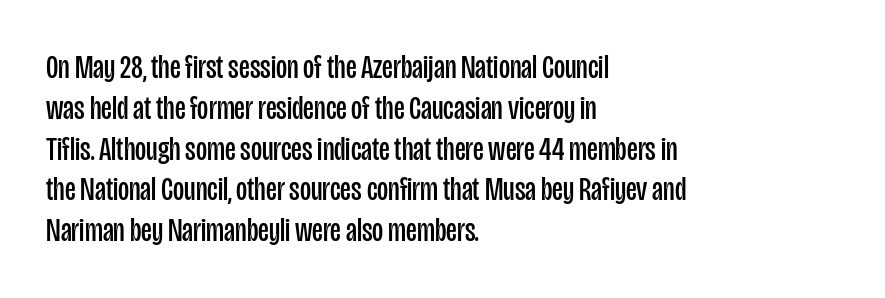
{"serif": "no", "italic": "no", "bold": "no", "weight": "regular", "width": "condensed", "stroke_contrast": "low", "x_height": "large", "monospaced": "no", "underline": "no", "align": "left", "line_spacing_ratio": 1.2, "letter_spacing": "normal", "letter_spacing_em": 0.0, "glyph_px": 34}
